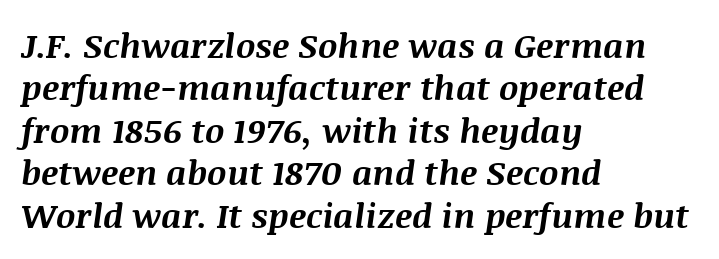
Quick note: underline off. Standard letterfit; no display-style spreading of the glyphs. The passage is arranged the way most books set body copy — flush left. Strokes here are thick enough to call this a true bold.
